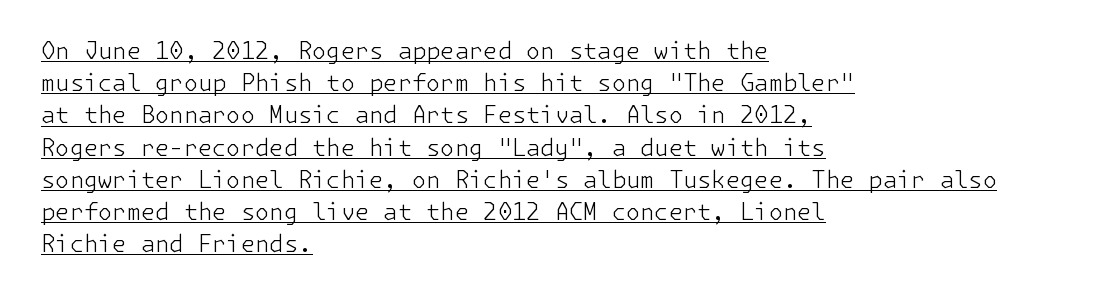
Q: Is the text bold? A: No.
Q: Is the text italic (slanted)? A: No, it is upright.
Q: Is the text underlined? A: Yes.
Q: How is the paragraph aligned? A: Left-aligned.
Q: Is the spacing between letters normal or unusually wide? A: Normal.
Q: Is the spacing between lines tight, normal or loose? A: Normal.
